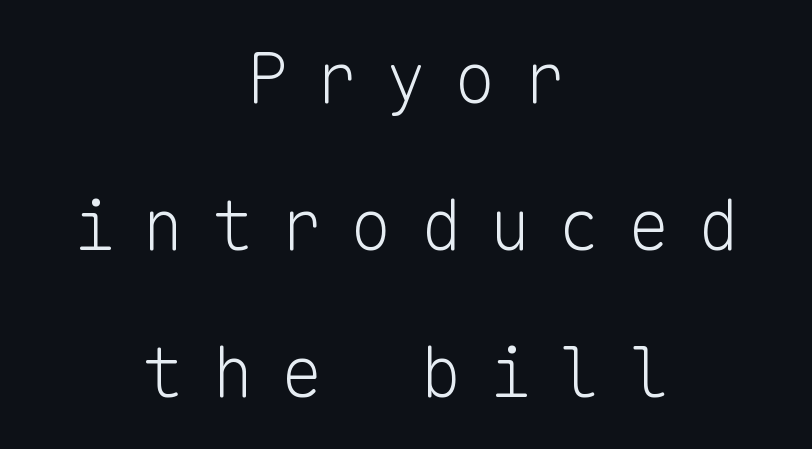
{"serif": "no", "italic": "no", "bold": "no", "weight": "light", "width": "normal", "stroke_contrast": "low", "x_height": "medium", "monospaced": "yes", "underline": "no", "align": "center", "line_spacing": "loose", "line_spacing_ratio": 2.1, "letter_spacing": "wide", "letter_spacing_em": 0.39, "glyph_px": 70}
